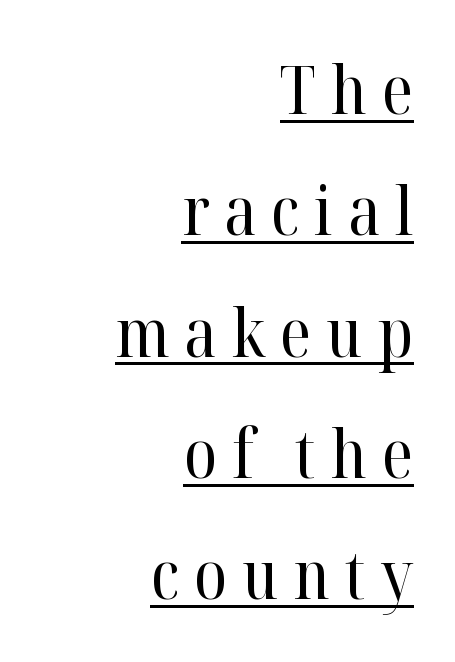
{"serif": "yes", "italic": "no", "bold": "no", "weight": "regular", "width": "normal", "stroke_contrast": "high", "x_height": "medium", "monospaced": "no", "underline": "yes", "align": "right", "line_spacing_ratio": 1.81, "letter_spacing": "wide", "letter_spacing_em": 0.22, "glyph_px": 67}
